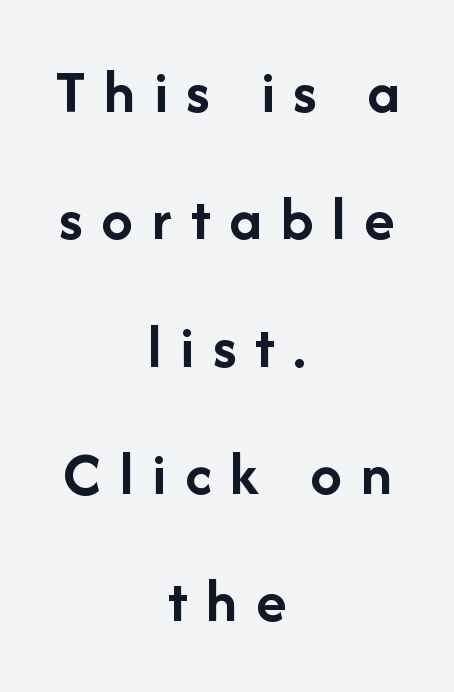
The image shows 63 px semibold sans-serif type, upright; set centered, loose line spacing (2.02x), unusually wide letter spacing (+0.3 em), not underlined; low stroke contrast and a medium x-height.
